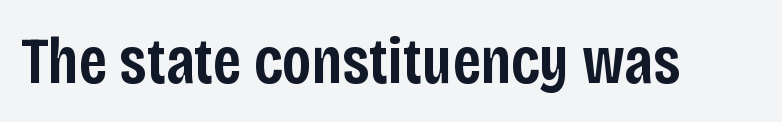
The space beneath each line is pristine and unruled. Serifs: no, the terminals of the letterforms are clean. Inter-character spacing is left at the font's built-in metrics. Heft: intermediate — a semibold.
